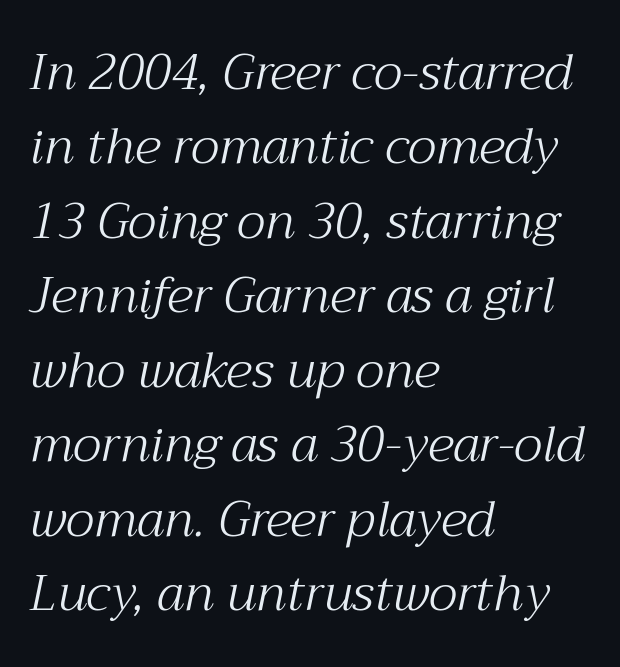
Q: Is the text bold? A: No.
Q: Is the text italic (slanted)? A: Yes, it leans right by about 12 degrees.
Q: Is the typeface a serif or a sans-serif typeface? A: Serif.
Q: Is the text underlined? A: No.
Q: How is the paragraph aligned? A: Left-aligned.
Q: Is the spacing between letters normal or unusually wide? A: Normal.
Q: Is the spacing between lines tight, normal or loose? A: Normal.
Q: Width (condensed, normal, or wide)? A: Normal.
Q: Stroke contrast? A: Medium.
Q: x-height? A: Medium.
Q: Monospaced? A: No.
